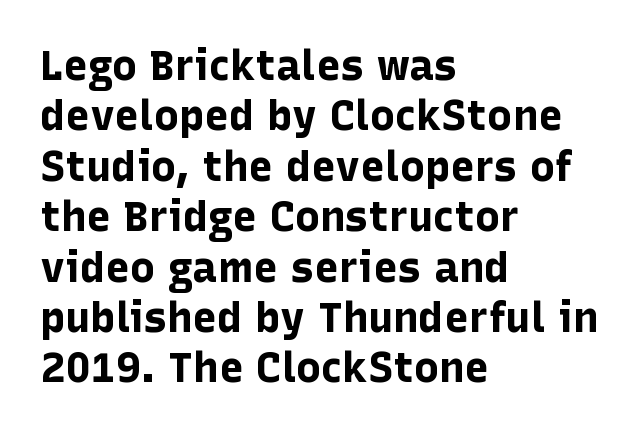
Q: Is the text bold? A: Yes.
Q: Is the text italic (slanted)? A: No, it is upright.
Q: Is the typeface a serif or a sans-serif typeface? A: Sans-serif.
Q: Is the text underlined? A: No.
Q: How is the paragraph aligned? A: Left-aligned.
Q: Is the spacing between letters normal or unusually wide? A: Normal.
Q: Width (condensed, normal, or wide)? A: Normal.
Q: Stroke contrast? A: Low.
Q: x-height? A: Medium.
Q: Monospaced? A: No.
